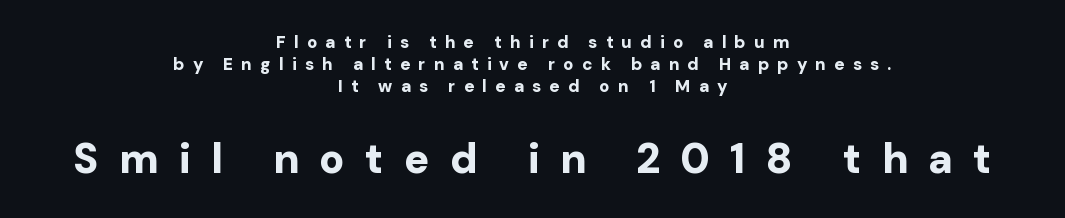
The image shows 42 px bold sans-serif type, upright; set centered, normal line spacing (1.3x), unusually wide letter spacing (+0.48 em), not underlined; the second (bottom) block is 2.47x larger; low stroke contrast and a medium x-height.
